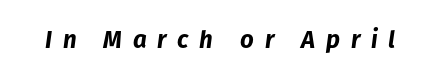
Q: Is the text bold? A: Yes.
Q: Is the text italic (slanted)? A: Yes, it leans right by about 8 degrees.
Q: Is the text underlined? A: No.
Q: Is the spacing between letters normal or unusually wide? A: Unusually wide.
